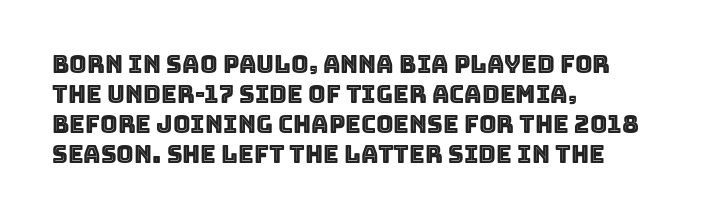
The lines in this sample share a left origin and differ only in where they stop. Tracking here is standard; glyphs follow each other at the usual distance. How would I describe the line gaps? Plain and ordinary. You can tell it's not italic because the verticals are truly vertical.
